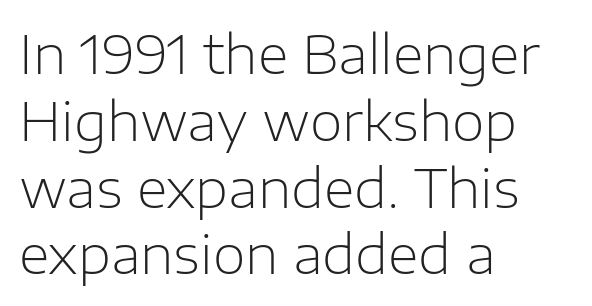
The compositor pushed each line to the left boundary. A quiet, ordinary-to-light weight characterises the typeface. The font family rendered here belongs to the sans-serif group. The letters sit at their default tracking, neither squeezed nor spread. Quick note: not italic, upright.
